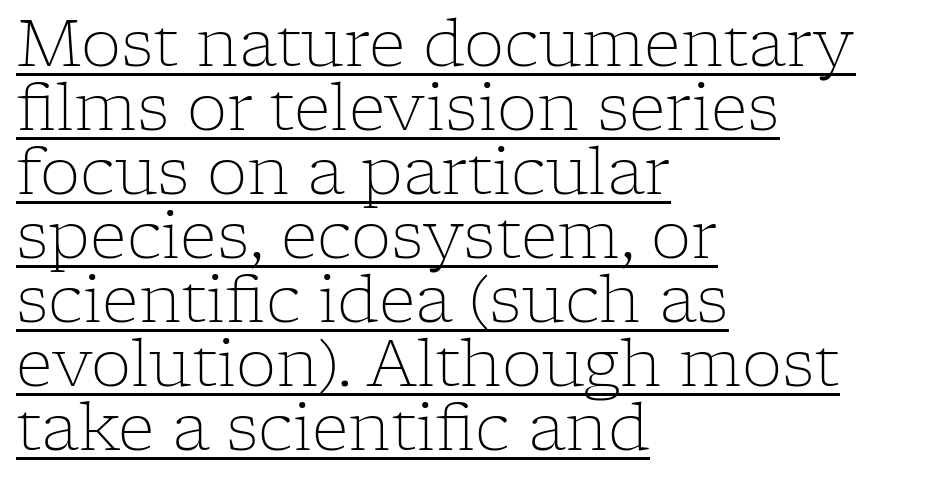
The passage shown is typed in a proportional face where columns would drift. Very little white space separates one row of letters from the next. Inter-character spacing is left at the font's built-in metrics. Line beginnings align vertically; line endings do not. Unlike italic type, these characters show no tilt at all.
